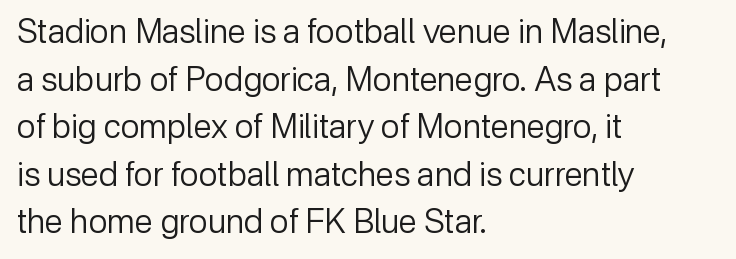
{"serif": "no", "italic": "no", "bold": "no", "weight": "regular", "width": "normal", "stroke_contrast": "low", "x_height": "medium", "monospaced": "no", "underline": "no", "align": "left", "line_spacing": "normal", "line_spacing_ratio": 1.44, "letter_spacing": "normal", "letter_spacing_em": 0.0, "glyph_px": 33}
